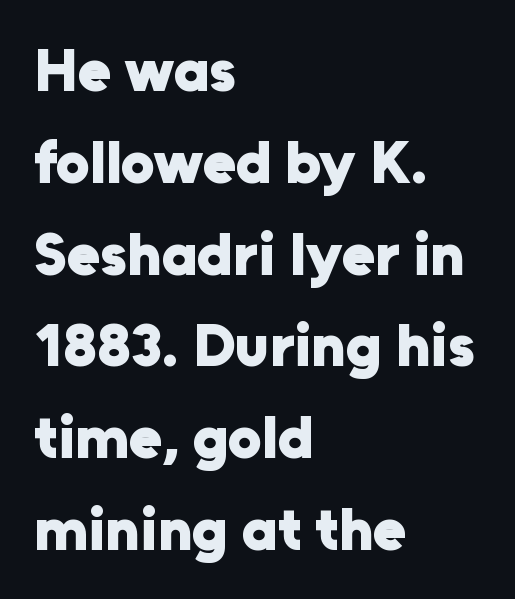
Q: Is the text bold? A: Yes.
Q: Is the text italic (slanted)? A: No, it is upright.
Q: Is the typeface a serif or a sans-serif typeface? A: Sans-serif.
Q: Is the text underlined? A: No.
Q: How is the paragraph aligned? A: Left-aligned.
Q: Is the spacing between letters normal or unusually wide? A: Normal.
Q: Is the spacing between lines tight, normal or loose? A: Normal.
Q: Width (condensed, normal, or wide)? A: Normal.
Q: Stroke contrast? A: Low.
Q: x-height? A: Medium.
Q: Monospaced? A: No.
